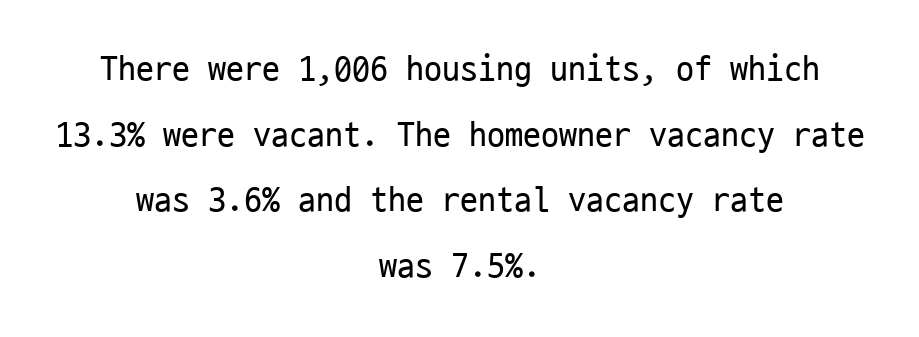
The image shows 36 px regular-weight, condensed sans-serif type, upright, monospaced; set centered, line spacing 1.82x, normal letter spacing, not underlined; low stroke contrast and a medium x-height.
